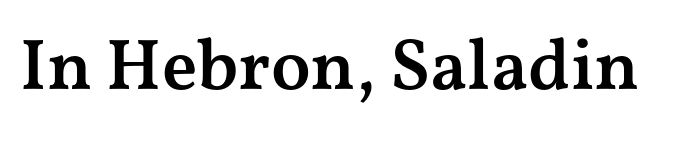
Notice the strokes are somewhat thickened but not fully heavy: this is a semibold. The font family rendered here belongs to the serif group. A typesetter would call this proportional, since set widths differ per character. Each word holds together tightly as a unit, with standard inter-letter gaps. Ordinary non-slanted type is in use.
